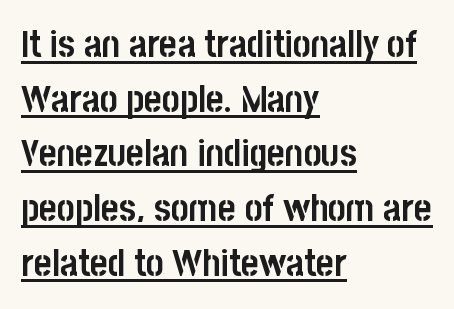
{"serif": "no", "italic": "no", "bold": "yes", "weight": "semibold", "width": "condensed", "stroke_contrast": "low", "x_height": "large", "monospaced": "no", "underline": "yes", "align": "left", "line_spacing": "normal", "line_spacing_ratio": 1.44, "letter_spacing": "normal", "letter_spacing_em": 0.0, "glyph_px": 38}
